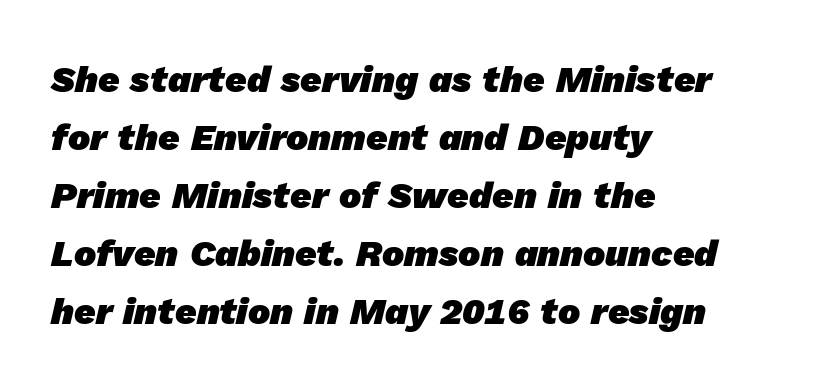
{"serif": "no", "bold": "yes", "weight": "heavy", "width": "normal", "stroke_contrast": "low", "x_height": "medium", "monospaced": "no", "underline": "no", "align": "left", "line_spacing": "normal", "line_spacing_ratio": 1.57, "letter_spacing": "normal", "letter_spacing_em": 0.0, "glyph_px": 37}
